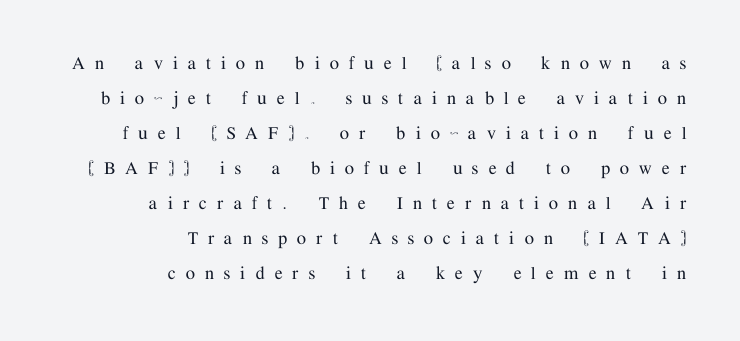
{"italic": "no", "underline": "no", "align": "right", "line_spacing": "normal", "line_spacing_ratio": 1.67, "letter_spacing": "wide", "letter_spacing_em": 0.49, "glyph_px": 21}
